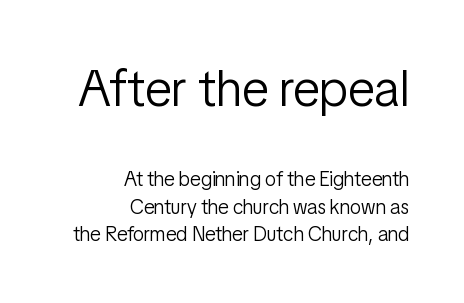
The horizontal fit of the characters is conventional and even. Visually, the top section dominates because its glyphs are scaled up. The passage shown stacks its lines at a standard gap. Weight: in the light-to-regular range. Decoration check: the copy has no underline.
